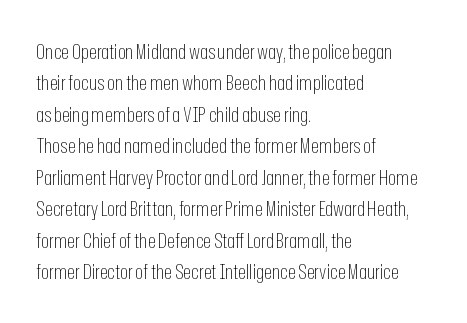
{"italic": "no", "bold": "no", "underline": "no", "align": "left", "line_spacing": "normal", "line_spacing_ratio": 1.5, "letter_spacing": "normal", "letter_spacing_em": 0.0, "glyph_px": 21}
